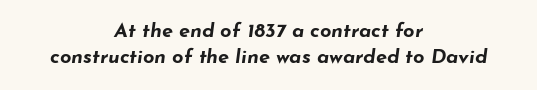
The image shows 20 px bold type, italic (leaning right); set centered, normal line spacing (1.3x), normal letter spacing, not underlined.
